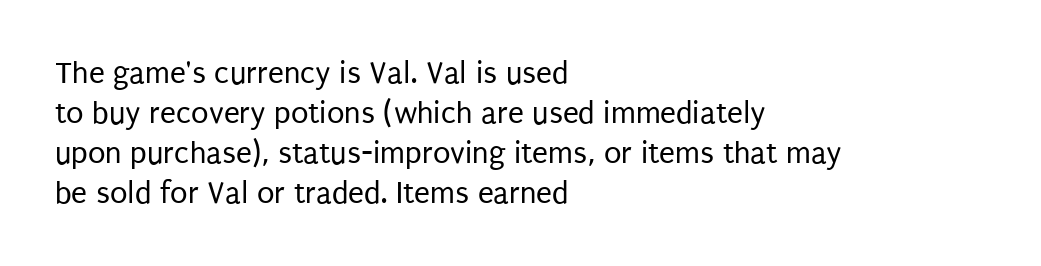
Is the letter spacing exaggerated? No — it looks like the ordinary default. Teacher's note: observe the even left margin — that is flush-left alignment. These lines are composed in type without serifs. The gap between lines stays unmarked.
